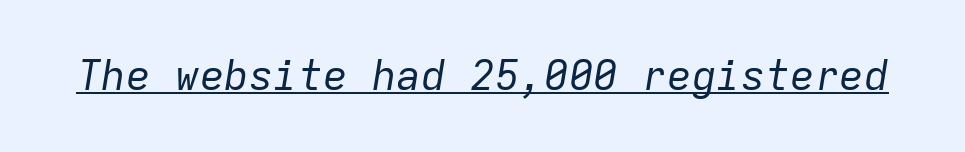
{"italic": "yes", "lean": "right", "slant_degrees": 9, "bold": "no", "weight": "regular", "width": "normal", "stroke_contrast": "low", "x_height": "medium", "monospaced": "yes", "underline": "yes", "letter_spacing": "normal", "letter_spacing_em": 0.0, "glyph_px": 41}
